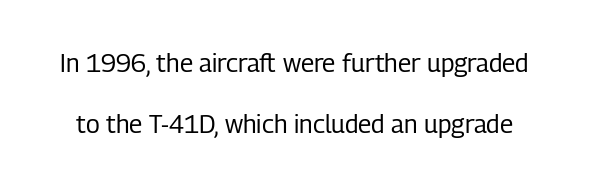
Line spacing here is loose. Vertical strokes here are truly vertical. A quiet, ordinary-to-light weight characterises the typeface. A clean baseline with only descenders dipping below it. The rendering keeps characters at their native spacing.
